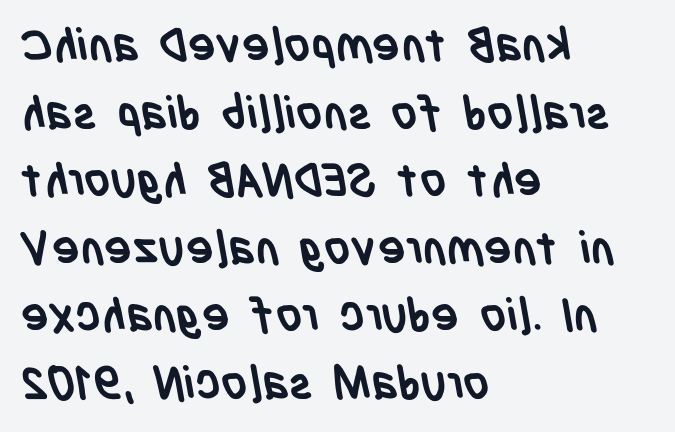
The strip under each line holds only bare page. There is no visible air inserted between adjacent glyphs. Does the copy run flush right? No — it runs flush left. Is this a fixed-width face? No — the glyphs have proportional, varying widths. Check where the strokes stop: nothing finishes them off — pure sans.
